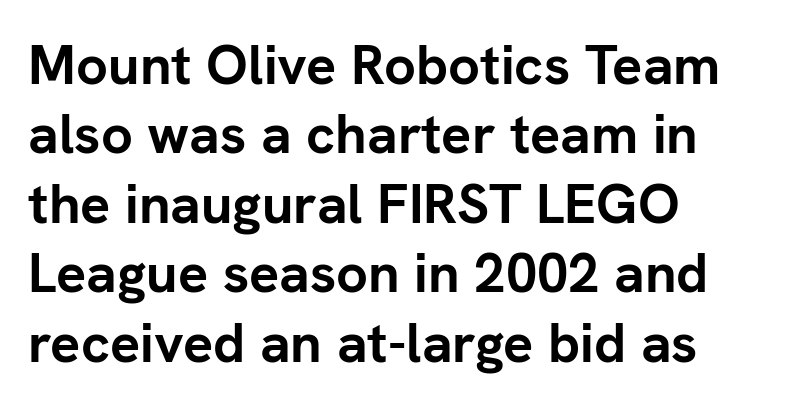
Q: Is the text bold? A: Yes.
Q: Is the text italic (slanted)? A: No, it is upright.
Q: Is the typeface a serif or a sans-serif typeface? A: Sans-serif.
Q: Is the text underlined? A: No.
Q: How is the paragraph aligned? A: Left-aligned.
Q: Is the spacing between letters normal or unusually wide? A: Normal.
Q: Width (condensed, normal, or wide)? A: Normal.
Q: Stroke contrast? A: Low.
Q: x-height? A: Medium.
Q: Monospaced? A: No.
